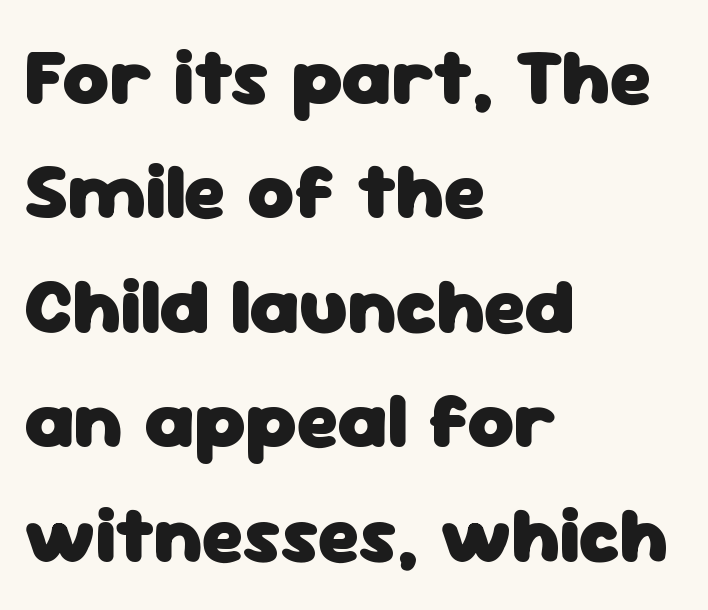
The image shows 80 px heavy sans-serif type, upright; set left-aligned, normal line spacing (1.43x), normal letter spacing, not underlined; low stroke contrast and a medium x-height.
